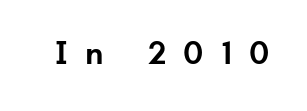
The image shows 34 px semibold sans-serif type, upright; set unusually wide letter spacing (+0.5 em), not underlined; low stroke contrast and a small x-height.
